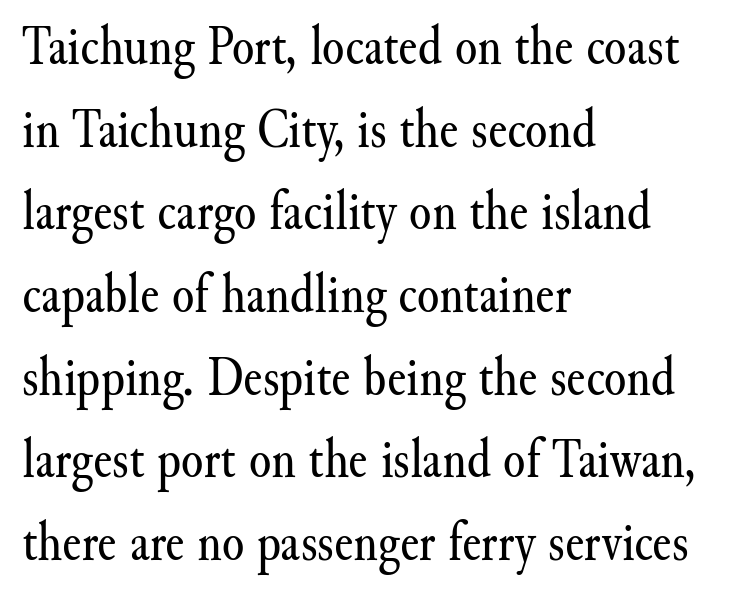
{"serif": "yes", "italic": "no", "bold": "no", "weight": "regular", "width": "normal", "stroke_contrast": "medium", "x_height": "small", "monospaced": "no", "underline": "no", "align": "left", "line_spacing": "normal", "line_spacing_ratio": 1.45, "letter_spacing": "normal", "letter_spacing_em": 0.0, "glyph_px": 57}
